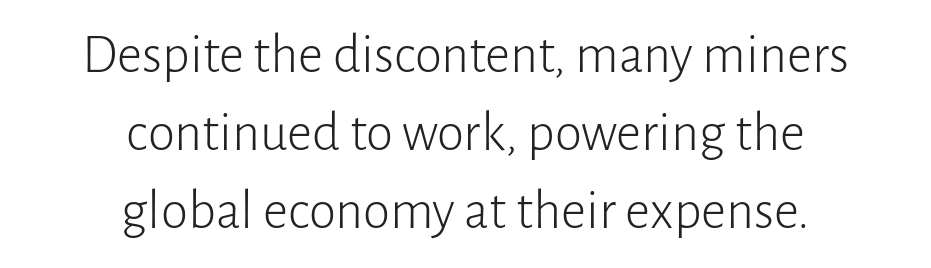
{"serif": "no", "italic": "no", "bold": "no", "weight": "light", "width": "normal", "stroke_contrast": "low", "x_height": "medium", "monospaced": "no", "underline": "no", "align": "center", "line_spacing": "normal", "line_spacing_ratio": 1.42, "letter_spacing": "normal", "letter_spacing_em": 0.0, "glyph_px": 55}
